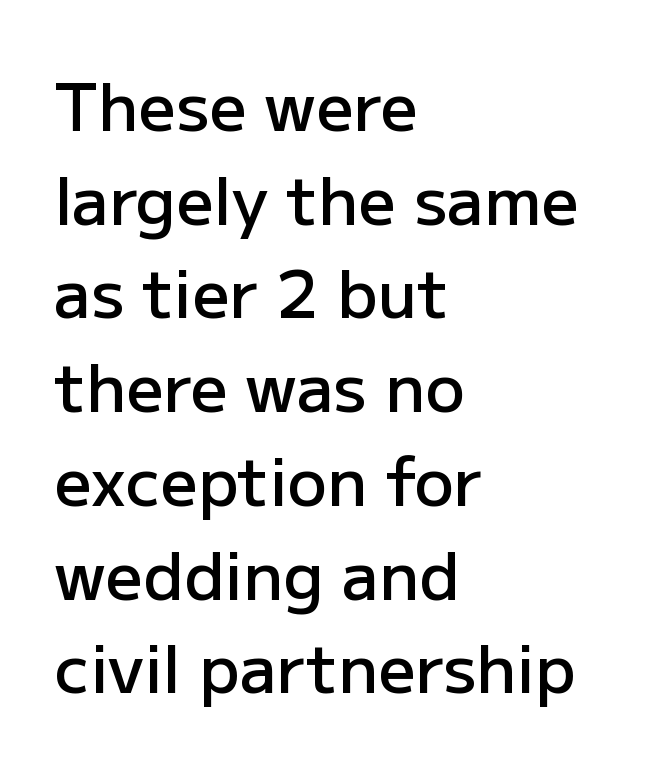
{"serif": "no", "italic": "no", "bold": "semi", "weight": "semibold", "width": "normal", "stroke_contrast": "low", "x_height": "medium", "monospaced": "no", "underline": "no", "align": "left", "line_spacing": "normal", "line_spacing_ratio": 1.42, "letter_spacing": "normal", "letter_spacing_em": 0.0, "glyph_px": 66}
